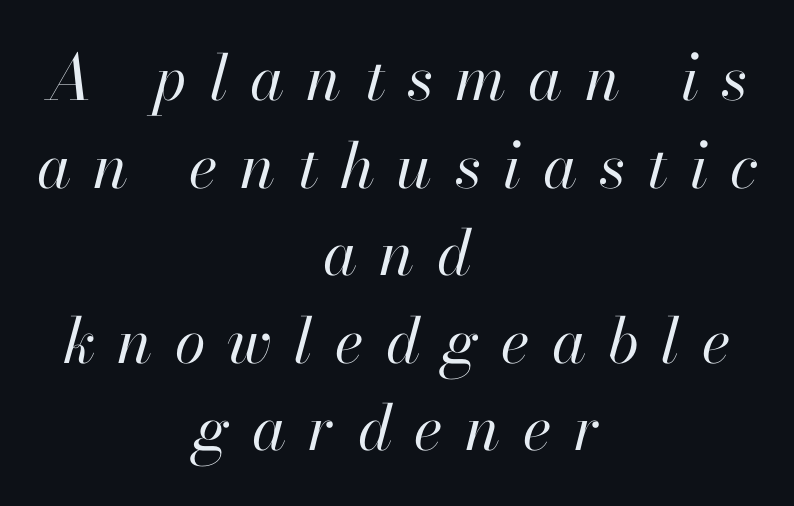
{"italic": "yes", "lean": "right", "slant_degrees": 13, "bold": "no", "weight": "regular", "width": "normal", "stroke_contrast": "high", "x_height": "small", "monospaced": "no", "underline": "no", "align": "center", "line_spacing": "normal", "line_spacing_ratio": 1.39, "letter_spacing": "wide", "letter_spacing_em": 0.35, "glyph_px": 63}
